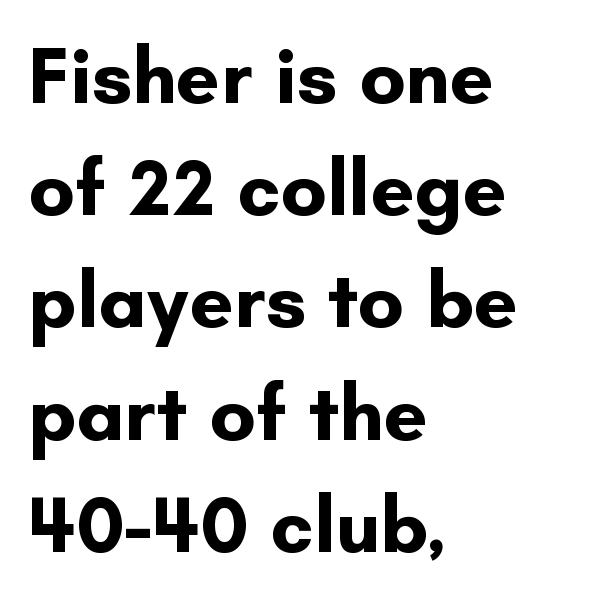
Q: Is the text bold? A: Yes.
Q: Is the text italic (slanted)? A: No, it is upright.
Q: Is the typeface a serif or a sans-serif typeface? A: Sans-serif.
Q: Is the text underlined? A: No.
Q: How is the paragraph aligned? A: Left-aligned.
Q: Is the spacing between letters normal or unusually wide? A: Normal.
Q: Is the spacing between lines tight, normal or loose? A: Normal.
Q: Width (condensed, normal, or wide)? A: Normal.
Q: Stroke contrast? A: Low.
Q: x-height? A: Small.
Q: Monospaced? A: No.
